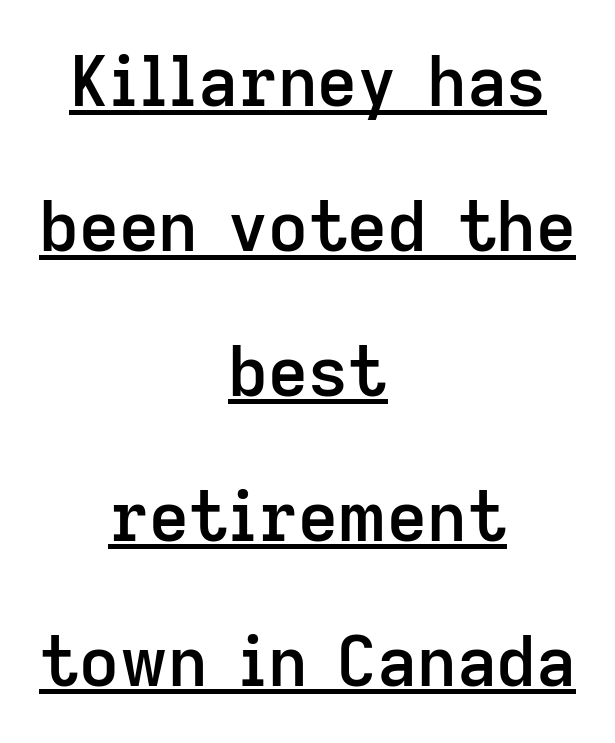
{"serif": "no", "italic": "no", "bold": "semi", "weight": "semibold", "width": "normal", "stroke_contrast": "low", "x_height": "medium", "monospaced": "no", "underline": "yes", "align": "center", "line_spacing": "loose", "line_spacing_ratio": 2.1, "letter_spacing": "normal", "letter_spacing_em": 0.0, "glyph_px": 69}
